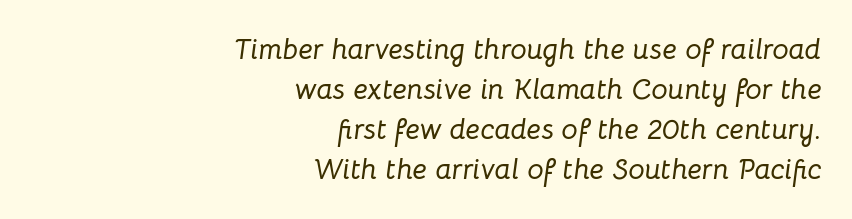
{"italic": "yes", "lean": "right", "slant_degrees": 8, "width": "normal", "stroke_contrast": "low", "x_height": "medium", "monospaced": "no", "underline": "no", "align": "right", "line_spacing": "normal", "line_spacing_ratio": 1.38, "letter_spacing": "normal", "letter_spacing_em": 0.0, "glyph_px": 29}
